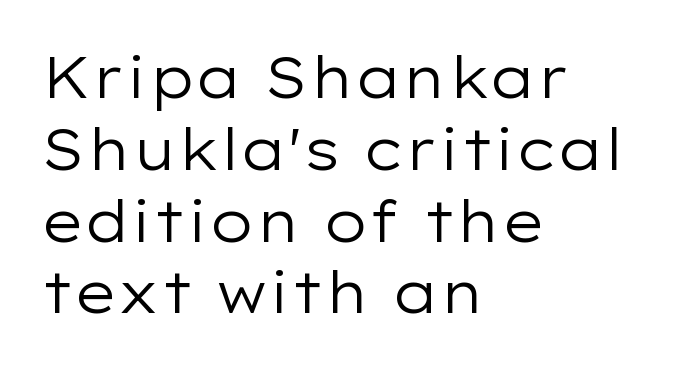
{"serif": "no", "italic": "no", "bold": "no", "weight": "regular", "width": "wide", "stroke_contrast": "low", "x_height": "medium", "monospaced": "no", "underline": "no", "align": "left", "line_spacing": "normal", "line_spacing_ratio": 1.26, "letter_spacing": "normal", "letter_spacing_em": 0.0, "glyph_px": 57}
